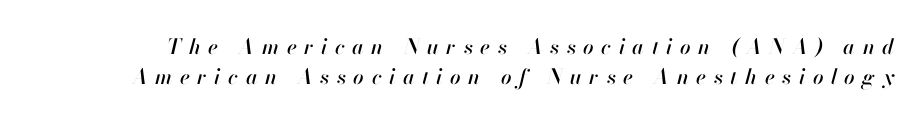
The image shows 21 px text type, italic (leaning right); set normal line spacing (1.44x), unusually wide letter spacing (+0.36 em), not underlined.
